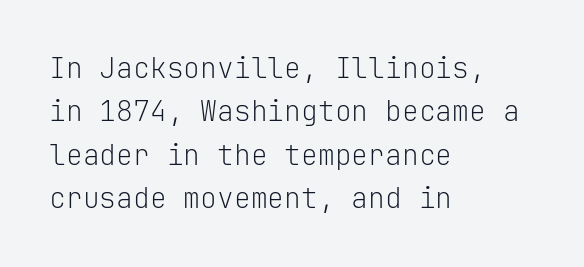
{"serif": "no", "italic": "no", "bold": "no", "weight": "light", "width": "normal", "stroke_contrast": "low", "x_height": "medium", "monospaced": "yes", "underline": "no", "align": "left", "line_spacing": "normal", "line_spacing_ratio": 1.55, "letter_spacing": "normal", "letter_spacing_em": 0.0, "glyph_px": 28}
